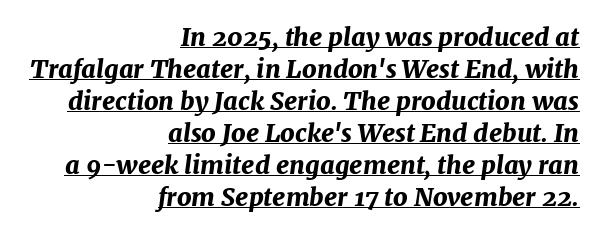
Q: Is the text bold? A: Yes.
Q: Is the text italic (slanted)? A: Yes, it leans right by about 7 degrees.
Q: Is the text underlined? A: Yes.
Q: How is the paragraph aligned? A: Right-aligned.
Q: Is the spacing between letters normal or unusually wide? A: Normal.
Q: Is the spacing between lines tight, normal or loose? A: Normal.
